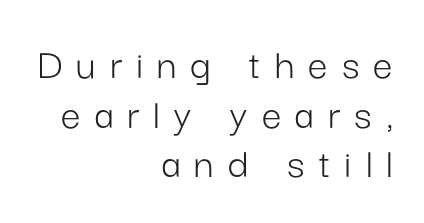
{"serif": "no", "italic": "no", "bold": "no", "weight": "light", "width": "normal", "stroke_contrast": "low", "x_height": "medium", "monospaced": "no", "underline": "no", "align": "right", "line_spacing": "tight", "line_spacing_ratio": 1.13, "letter_spacing": "wide", "letter_spacing_em": 0.32, "glyph_px": 44}
